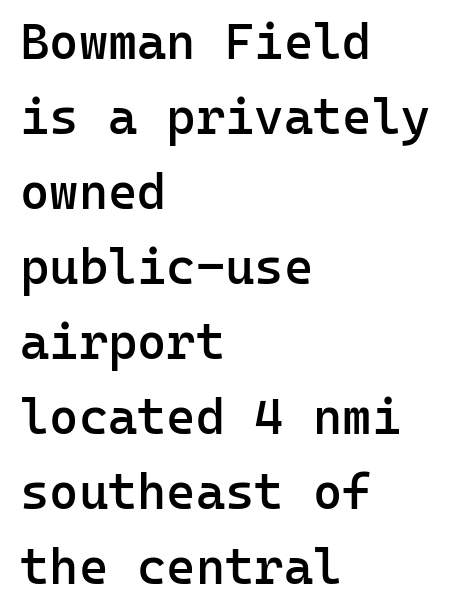
Q: Is the text bold? A: Semi-bold.
Q: Is the text italic (slanted)? A: No, it is upright.
Q: Is the typeface a serif or a sans-serif typeface? A: Sans-serif.
Q: Is the text underlined? A: No.
Q: How is the paragraph aligned? A: Left-aligned.
Q: Is the spacing between letters normal or unusually wide? A: Normal.
Q: Is the spacing between lines tight, normal or loose? A: Normal.
Q: Width (condensed, normal, or wide)? A: Normal.
Q: Stroke contrast? A: Low.
Q: x-height? A: Medium.
Q: Monospaced? A: Yes.
